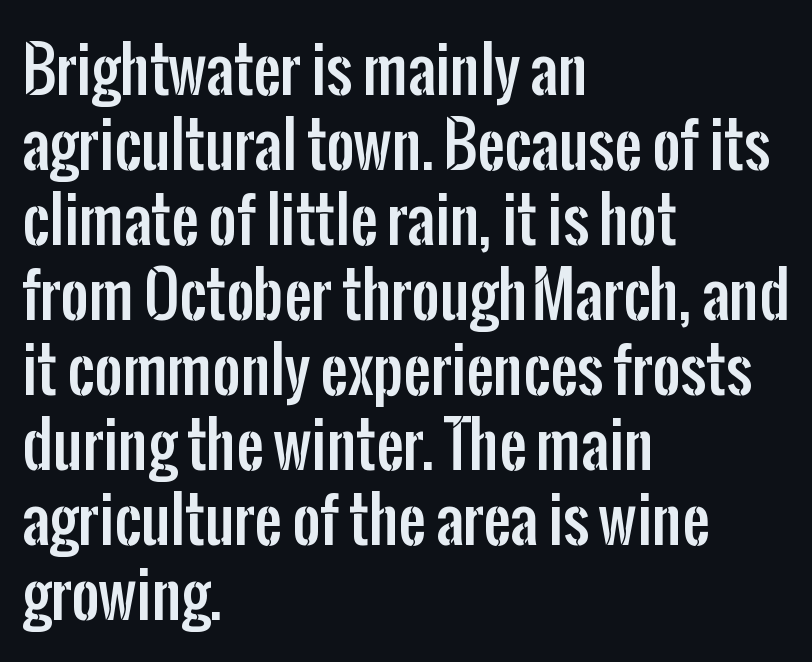
All the whitespace from short lines collects on the right. The typeface chosen for these lines omits serifs. The rendering keeps characters at their native spacing. The passage shown is not underscored anywhere.
